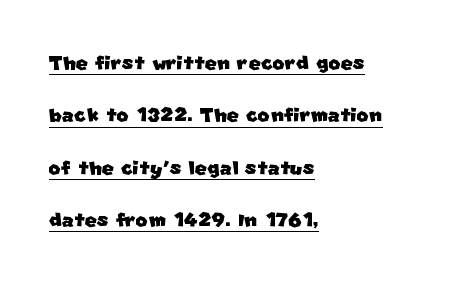
Q: Is the text underlined? A: Yes.
Q: How is the paragraph aligned? A: Left-aligned.
Q: Is the spacing between letters normal or unusually wide? A: Normal.
Q: Is the spacing between lines tight, normal or loose? A: Loose.
